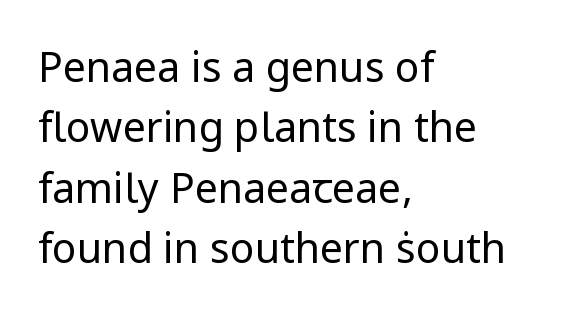
The image shows 41 px regular-weight sans-serif type, upright; set left-aligned, normal line spacing (1.47x), normal letter spacing, not underlined; low stroke contrast and a medium x-height.
